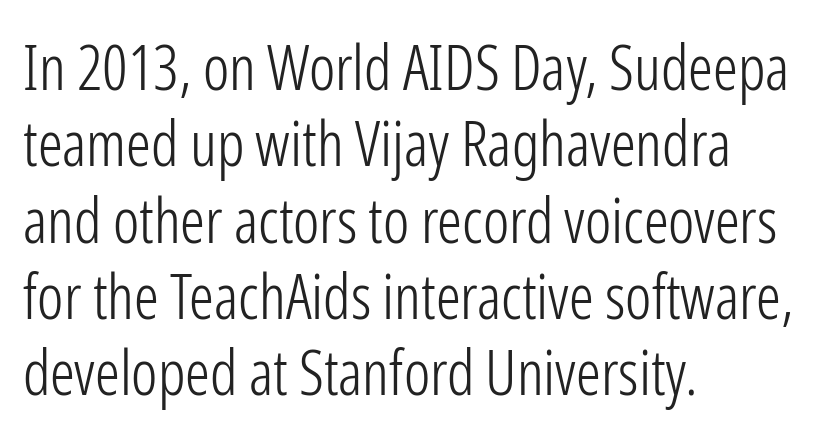
The image shows 62 px light, condensed sans-serif type, upright; set left-aligned, line spacing 1.23x, normal letter spacing, not underlined; low stroke contrast and a medium x-height.
